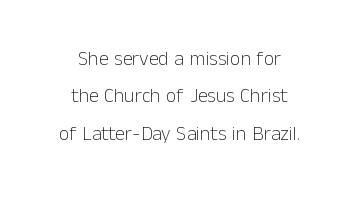
Every character sits straight up, as roman type does. These glyphs show unthickened strokes, regular width or finer. There is no visible air inserted between adjacent glyphs. These lines are centered, leaving both edges ragged.
